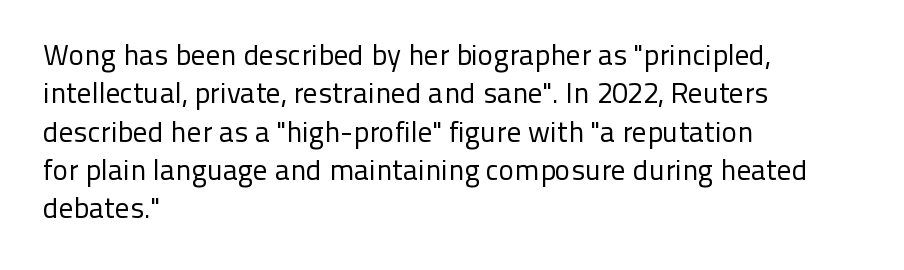
{"serif": "no", "italic": "no", "bold": "no", "weight": "regular", "width": "normal", "stroke_contrast": "low", "x_height": "medium", "monospaced": "no", "underline": "no", "align": "left", "line_spacing": "normal", "line_spacing_ratio": 1.32, "letter_spacing": "normal", "letter_spacing_em": 0.0, "glyph_px": 29}
